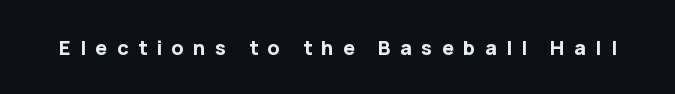
Q: Is the text bold? A: Yes.
Q: Is the text italic (slanted)? A: No, it is upright.
Q: Is the text underlined? A: No.
Q: Is the spacing between letters normal or unusually wide? A: Unusually wide.
